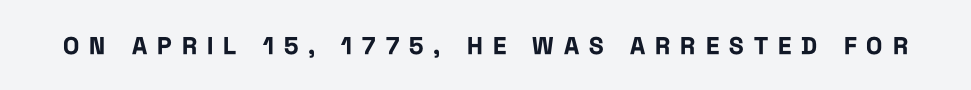
The image shows 24 px bold type, upright; set unusually wide letter spacing (+0.42 em), not underlined.
